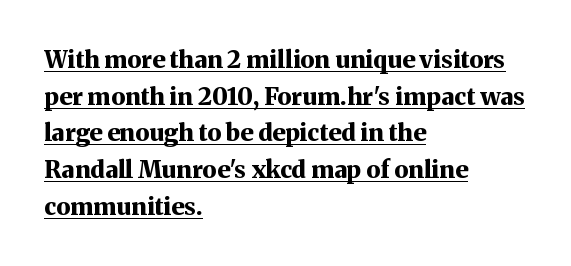
The image shows 24 px bold type, upright; set left-aligned, normal line spacing (1.53x), normal letter spacing, underlined.
